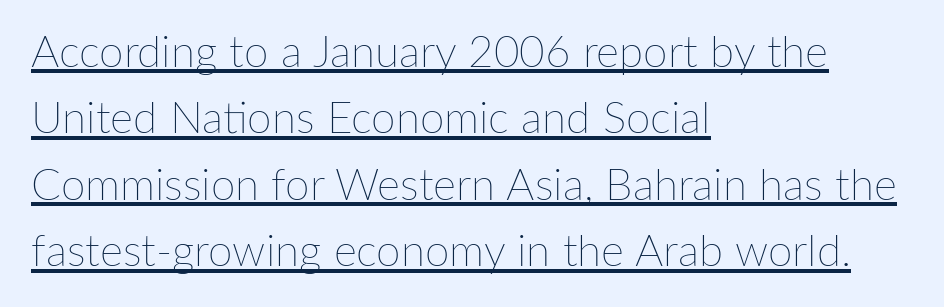
The image shows 44 px thin type, upright; set left-aligned, normal line spacing (1.51x), normal letter spacing, underlined; low stroke contrast and a medium x-height.
